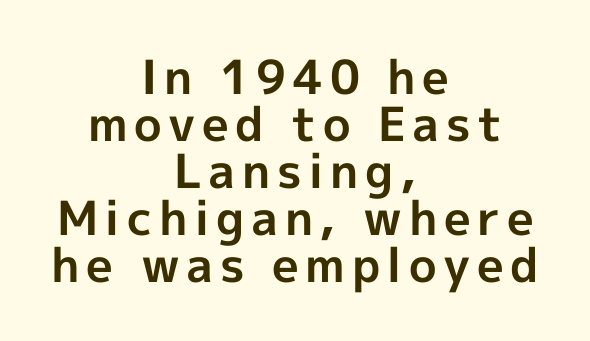
A sans-serif font was chosen for this passage. Summary of vertical rhythm: compact, with narrow interline spacing. The letters advance in unequal steps, a hallmark of proportional type. This is heavy type, rendered in bold. The strip under each line holds only bare page. Each line is balanced around a shared central axis.
